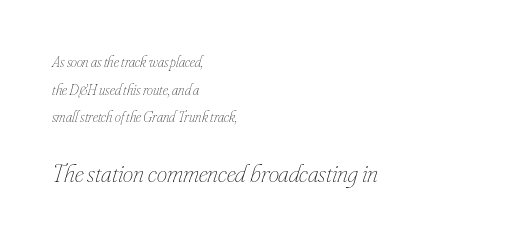
Q: Is the text bold? A: No.
Q: Is the text italic (slanted)? A: Yes, it leans right by about 16 degrees.
Q: Is the text underlined? A: No.
Q: How is the paragraph aligned? A: Left-aligned.
Q: Is the spacing between letters normal or unusually wide? A: Normal.
Q: Which block of text is set in a larger size, the first (top) or the second (bottom)? A: The second (bottom) one.
